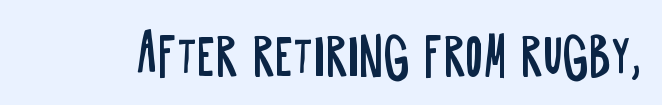
{"serif": "no", "italic": "no", "bold": "no", "weight": "regular", "width": "condensed", "stroke_contrast": "low", "x_height": "large", "monospaced": "no", "underline": "no", "letter_spacing": "normal", "letter_spacing_em": 0.0, "glyph_px": 49}
